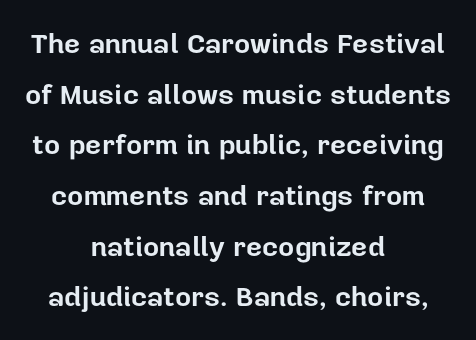
The image shows 28 px bold sans-serif type, upright; set centered, line spacing 1.81x, normal letter spacing, not underlined; low stroke contrast and a medium x-height.
